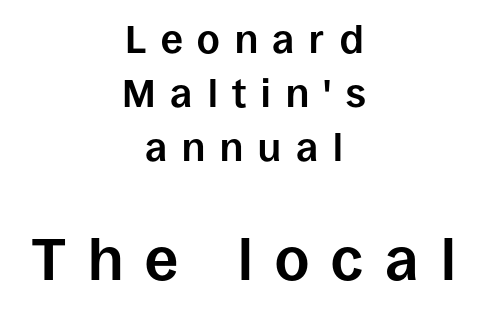
{"serif": "no", "italic": "no", "bold": "yes", "weight": "bold", "width": "normal", "stroke_contrast": "low", "x_height": "large", "monospaced": "no", "underline": "no", "align": "center", "line_spacing": "normal", "line_spacing_ratio": 1.38, "letter_spacing": "wide", "letter_spacing_em": 0.38, "larger_block": "second", "size_ratio": 1.51, "glyph_px": 59}
